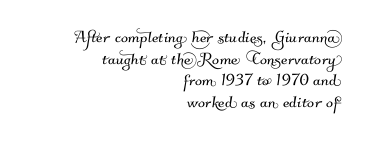
{"underline": "no", "align": "right", "line_spacing": "tight", "line_spacing_ratio": 1.03, "letter_spacing": "normal", "letter_spacing_em": 0.0, "glyph_px": 21}
